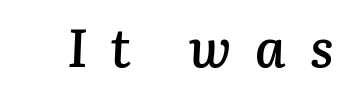
The image shows 53 px semibold type, italic (leaning right); set unusually wide letter spacing (+0.45 em), not underlined; low stroke contrast and a medium x-height.
